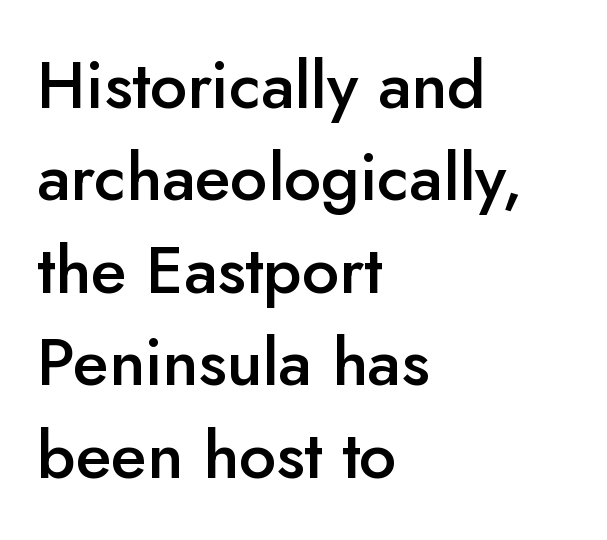
{"serif": "no", "italic": "no", "bold": "semi", "weight": "semibold", "width": "normal", "stroke_contrast": "low", "x_height": "small", "monospaced": "no", "underline": "no", "align": "left", "line_spacing": "normal", "line_spacing_ratio": 1.4, "letter_spacing": "normal", "letter_spacing_em": 0.0, "glyph_px": 66}
